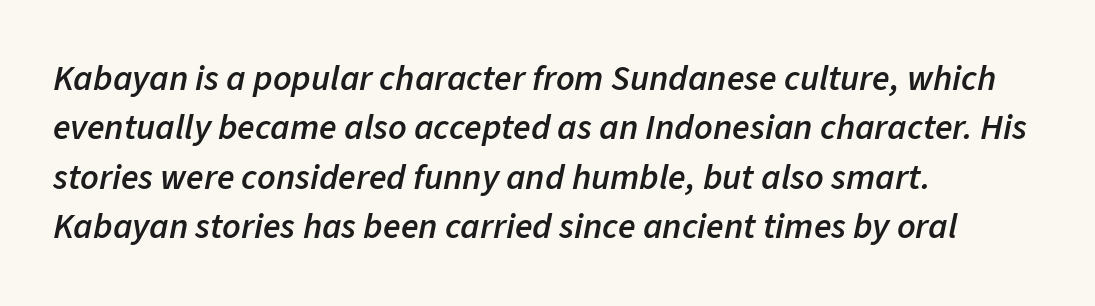
A bare baseline throughout the passage. These lines keep a tight, regular rhythm from letter to letter. Think of a printed novel: that variable character pitch is what you see here. Italic: yes, the glyphs are oblique. Short and long lines alike share a common starting point at left.
